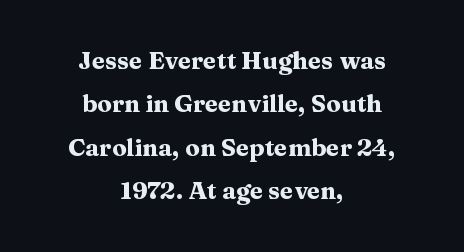
The image shows 24 px bold type, upright; set centered, line spacing 1.81x, normal letter spacing, not underlined.
